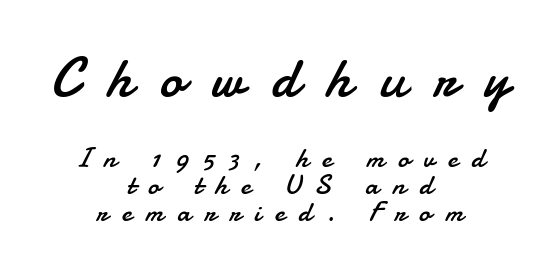
{"serif": "no", "bold": "no", "weight": "regular", "width": "normal", "stroke_contrast": "low", "x_height": "small", "monospaced": "no", "underline": "no", "align": "center", "line_spacing": "tight", "line_spacing_ratio": 0.96, "letter_spacing": "wide", "letter_spacing_em": 0.49, "larger_block": "first", "size_ratio": 2.04, "glyph_px": 57}
